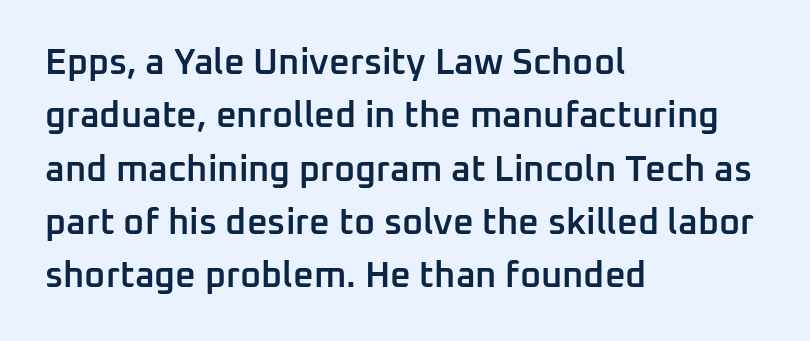
I'd describe the lettering as semibold — firm but not a full bold. If you drew a line through each stem, it would be perfectly vertical. The letters sit at their default tracking, neither squeezed nor spread. Honestly, there is no underline to notice here at all.
